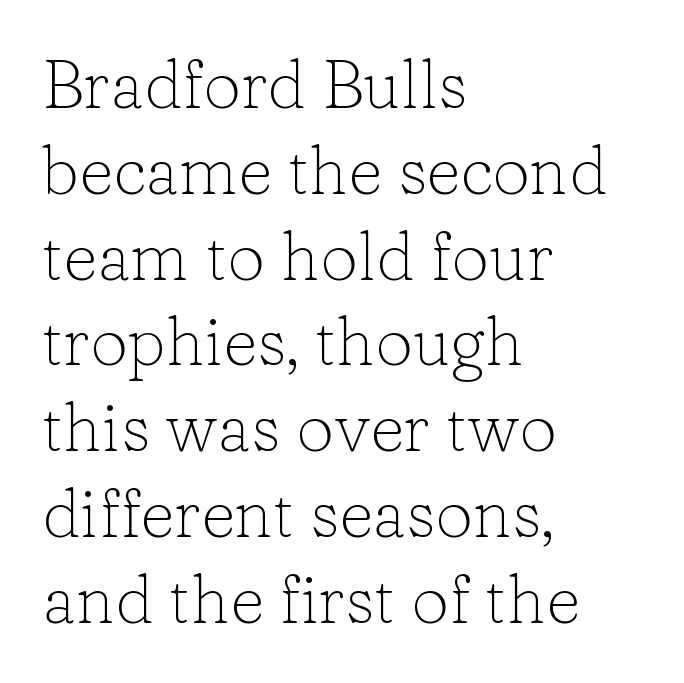
{"serif": "yes", "italic": "no", "bold": "no", "weight": "light", "width": "normal", "stroke_contrast": "low", "x_height": "medium", "monospaced": "no", "underline": "no", "align": "left", "line_spacing": "normal", "line_spacing_ratio": 1.28, "letter_spacing": "normal", "letter_spacing_em": 0.0, "glyph_px": 67}
